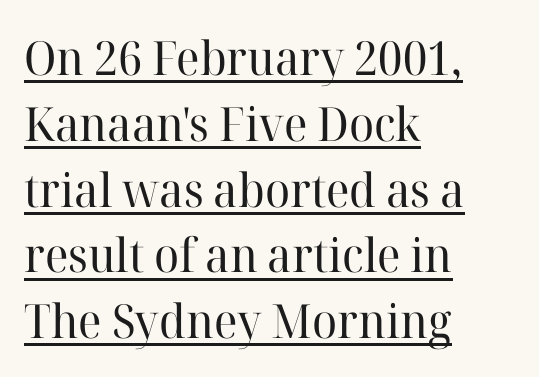
The image shows 47 px regular-weight serif type, upright; set left-aligned, normal line spacing (1.4x), normal letter spacing, underlined; high stroke contrast and a medium x-height.
